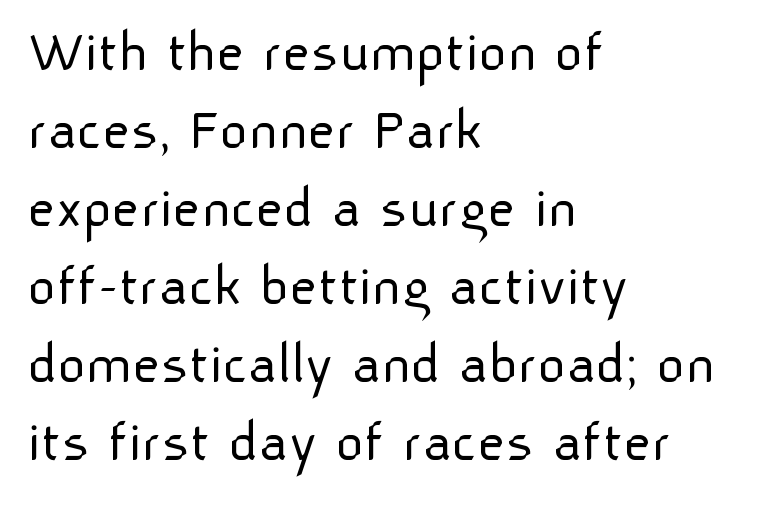
Q: Is the text bold? A: No.
Q: Is the text italic (slanted)? A: No, it is upright.
Q: Is the typeface a serif or a sans-serif typeface? A: Sans-serif.
Q: Is the text underlined? A: No.
Q: How is the paragraph aligned? A: Left-aligned.
Q: Is the spacing between letters normal or unusually wide? A: Normal.
Q: Is the spacing between lines tight, normal or loose? A: Normal.
Q: Width (condensed, normal, or wide)? A: Normal.
Q: Stroke contrast? A: Low.
Q: x-height? A: Medium.
Q: Monospaced? A: No.
